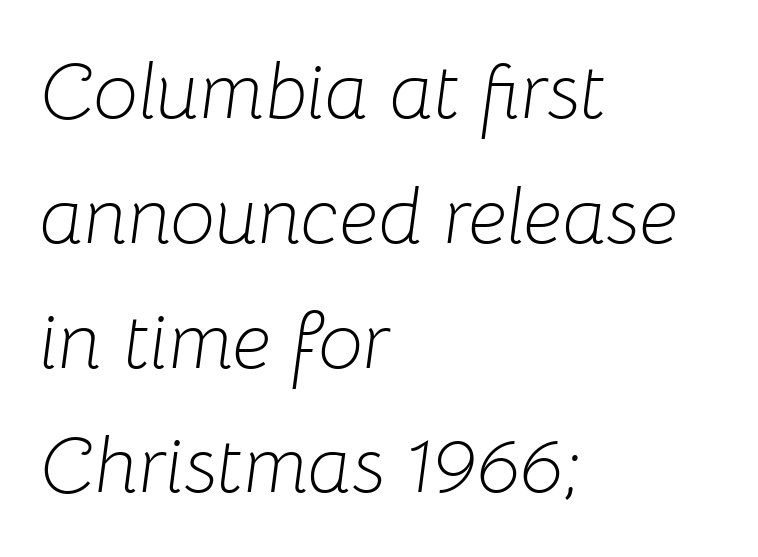
The image shows 79 px light type, italic (leaning right); set left-aligned, normal line spacing (1.58x), normal letter spacing, not underlined; low stroke contrast and a medium x-height.
